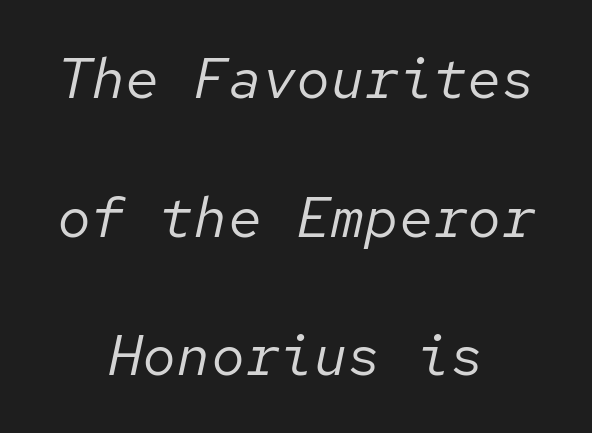
The whole block is typeset with a tilt. This rendering features lettering with no underline. Both edges are ragged and mirror each other, which tells us the setting is centered. This sample has the even, mechanical cadence of fixed-width lettering. Is there much room between lines? Yes — plenty of vertical air separates them. The strokes carry an ordinary text weight at most.
